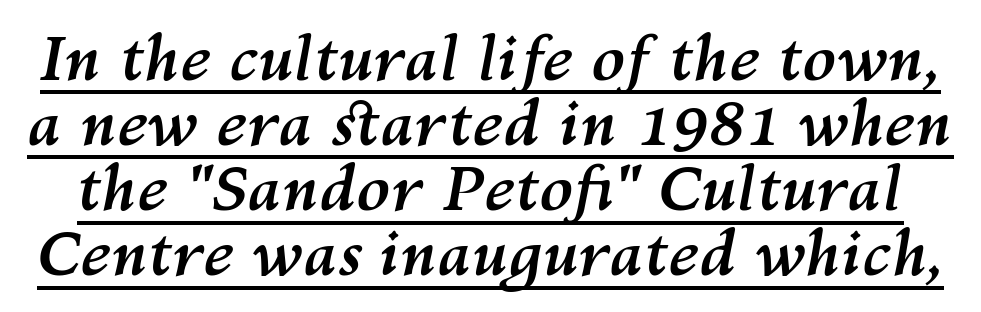
Does the leading feel generous? Not at all — it's pinched. Look at the tracking — it's just the regular setting, nothing added. What decoration does the sample have? An underline. You can tell it's italic because the verticals aren't actually vertical. You could not count columns in this text — the font is proportionally spaced. On the weight axis this lands at bold, roughly 700.
